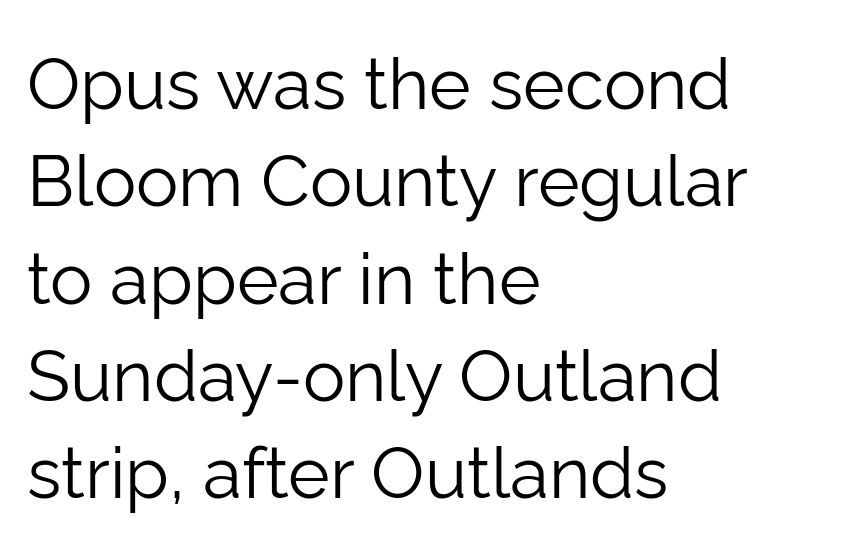
The image shows 71 px light sans-serif type, upright; set left-aligned, normal line spacing (1.37x), normal letter spacing, not underlined; low stroke contrast and a medium x-height.
